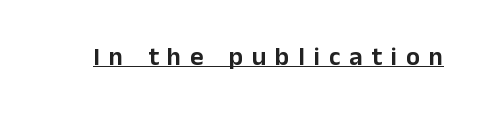
Q: Is the text italic (slanted)? A: No, it is upright.
Q: Is the text underlined? A: Yes.
Q: Is the spacing between letters normal or unusually wide? A: Unusually wide.
